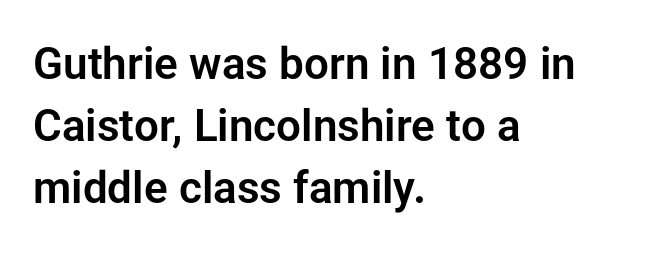
{"serif": "no", "italic": "no", "width": "normal", "stroke_contrast": "low", "x_height": "medium", "monospaced": "no", "underline": "no", "align": "left", "line_spacing": "normal", "line_spacing_ratio": 1.41, "letter_spacing": "normal", "letter_spacing_em": 0.0, "glyph_px": 44}
